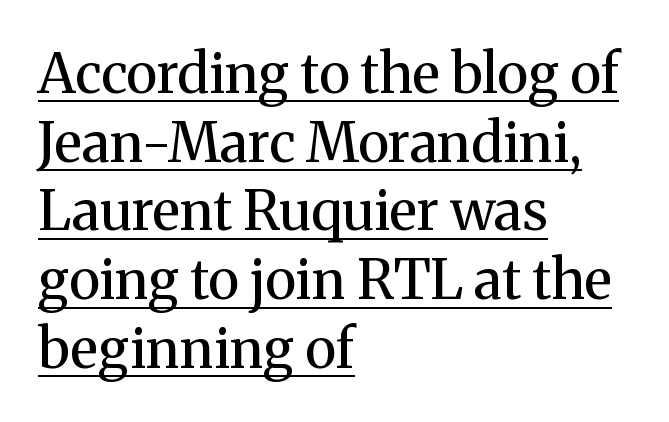
The image shows 55 px regular-weight serif type, upright; set left-aligned, normal line spacing (1.25x), normal letter spacing, underlined; medium stroke contrast and a medium x-height.
